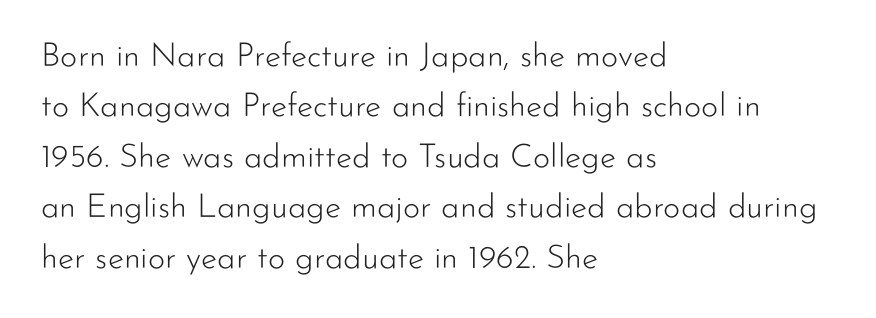
Q: Is the text bold? A: No.
Q: Is the text italic (slanted)? A: No, it is upright.
Q: Is the typeface a serif or a sans-serif typeface? A: Sans-serif.
Q: Is the text underlined? A: No.
Q: How is the paragraph aligned? A: Left-aligned.
Q: Is the spacing between letters normal or unusually wide? A: Normal.
Q: Is the spacing between lines tight, normal or loose? A: Normal.
Q: Width (condensed, normal, or wide)? A: Normal.
Q: Stroke contrast? A: Low.
Q: x-height? A: Small.
Q: Monospaced? A: No.
